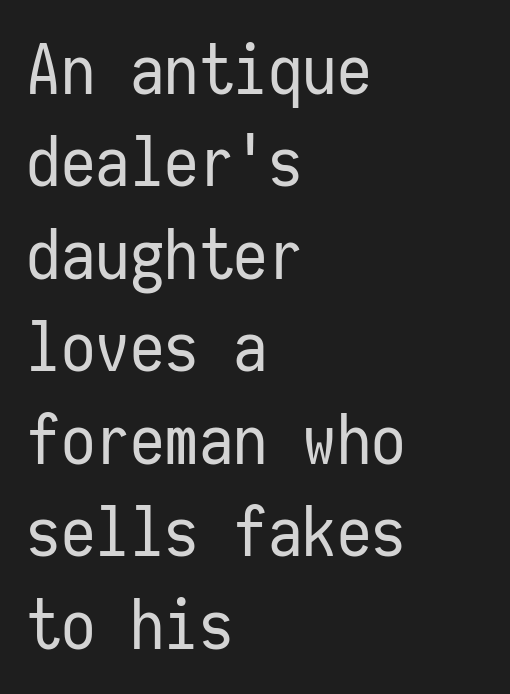
Q: Is the text bold? A: No.
Q: Is the text italic (slanted)? A: No, it is upright.
Q: Is the typeface a serif or a sans-serif typeface? A: Sans-serif.
Q: Is the text underlined? A: No.
Q: How is the paragraph aligned? A: Left-aligned.
Q: Is the spacing between letters normal or unusually wide? A: Normal.
Q: Is the spacing between lines tight, normal or loose? A: Normal.
Q: Width (condensed, normal, or wide)? A: Condensed.
Q: Stroke contrast? A: Low.
Q: x-height? A: Medium.
Q: Monospaced? A: Yes.
